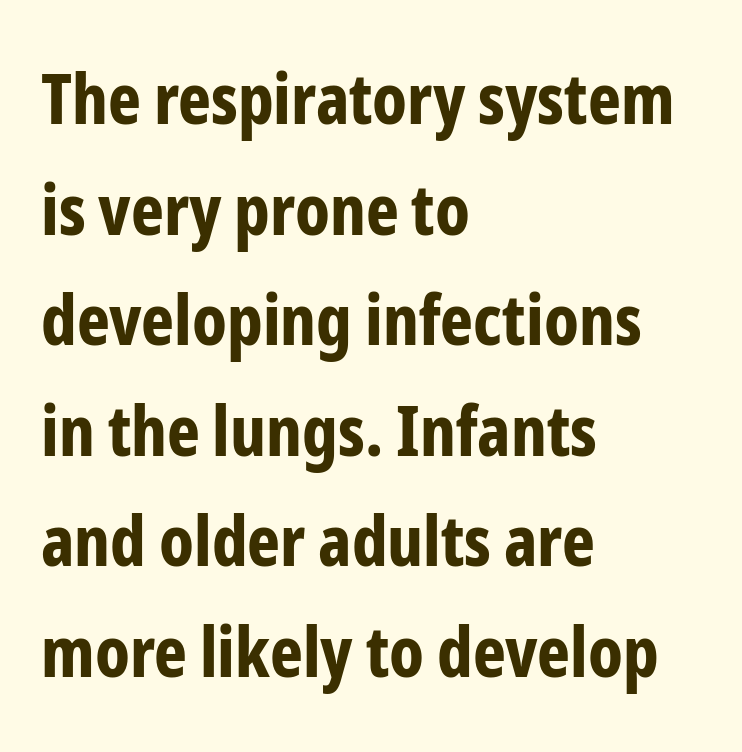
The image shows 70 px bold, condensed sans-serif type, upright; set left-aligned, normal line spacing (1.58x), normal letter spacing, not underlined; low stroke contrast and a medium x-height.
